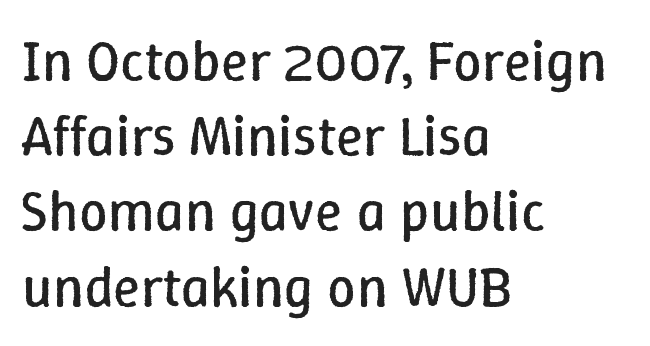
Caption: standard tracking, unaltered. Looks like regular typesetting: each glyph gets only the width it needs. The face looks like a standard text weight, possibly lighter. Where is the straight margin? On the left. Quick note: not italic, upright.
